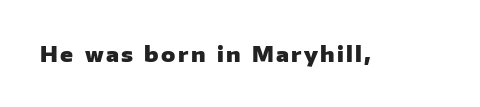
{"italic": "no", "bold": "yes", "underline": "no", "glyph_px": 21}
